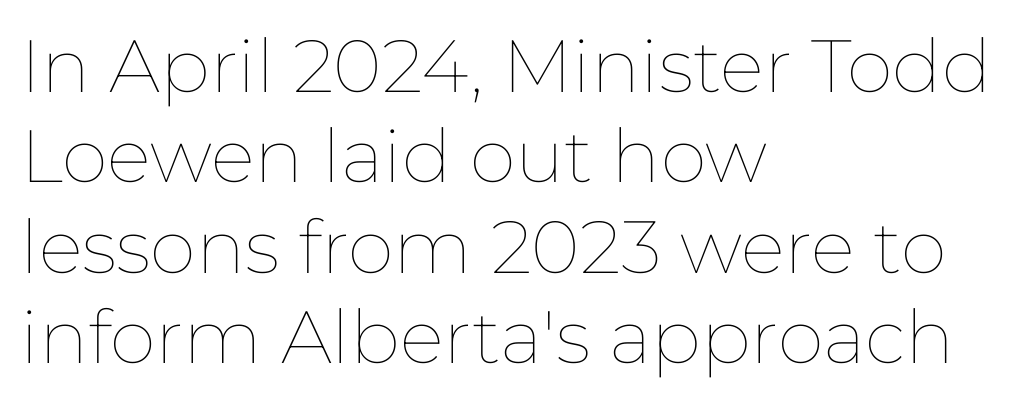
Q: Is the text bold? A: No.
Q: Is the text italic (slanted)? A: No, it is upright.
Q: Is the text underlined? A: No.
Q: How is the paragraph aligned? A: Left-aligned.
Q: Is the spacing between letters normal or unusually wide? A: Normal.
Q: Width (condensed, normal, or wide)? A: Normal.
Q: Stroke contrast? A: Low.
Q: x-height? A: Medium.
Q: Monospaced? A: No.
